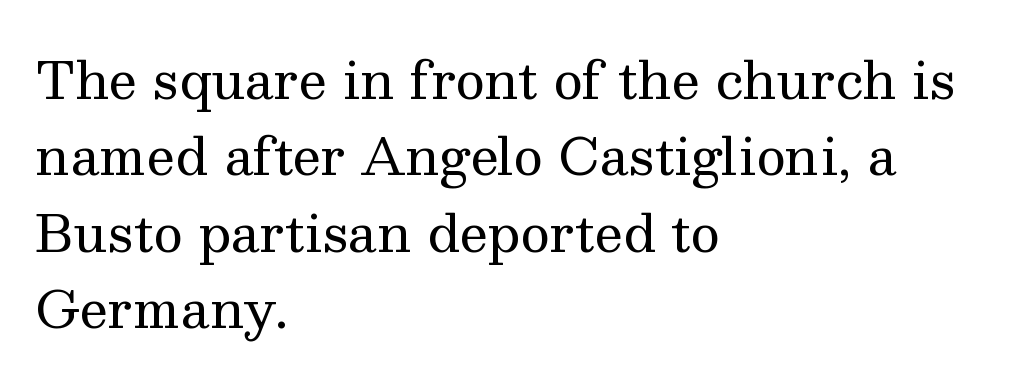
Small tapered or slab feet sit at the stroke ends, so this counts as serif. Compared with typical body copy, the letter spacing here is the same. The cut favours lightness, reaching ordinary text weight at its darkest. Quick note: not italic, upright.
